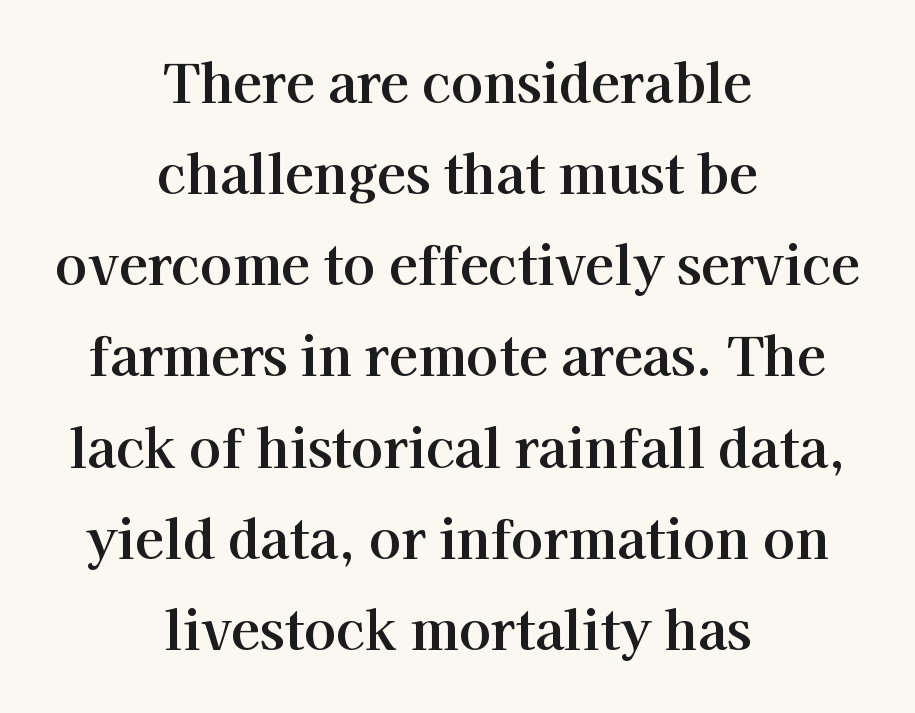
Tracking value appears to be zero — textbook default spacing. In terms of letterform style, serifs are clearly present. Does the copy run flush right? No — it is centered line by line. Glance below the letters and you will spot only blank space. Note the varied advance widths — an 'i' is clearly narrower than an 'm'. The type sits square on the baseline with zero lean.
